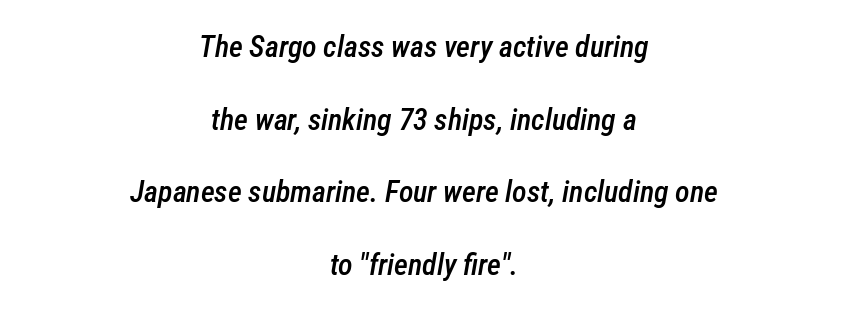
The image shows 30 px semibold, condensed type, italic (leaning right); set centered, loose line spacing (2.42x), normal letter spacing, not underlined; low stroke contrast and a medium x-height.
